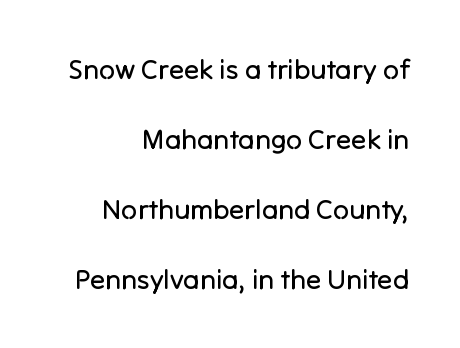
The image shows 28 px regular-weight sans-serif type, upright; set right-aligned, loose line spacing (2.5x), normal letter spacing, not underlined; low stroke contrast and a medium x-height.
